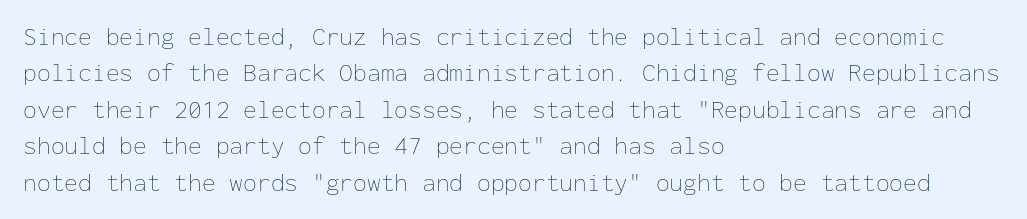
In terms of posture, this sample is upright. The passage shown has conventional tracking throughout. The zone under the glyphs is completely vacant. The lines are quadded left. These glyphs show unthickened strokes, regular width or finer. Rows of type keep a routine distance in the vertical direction.
